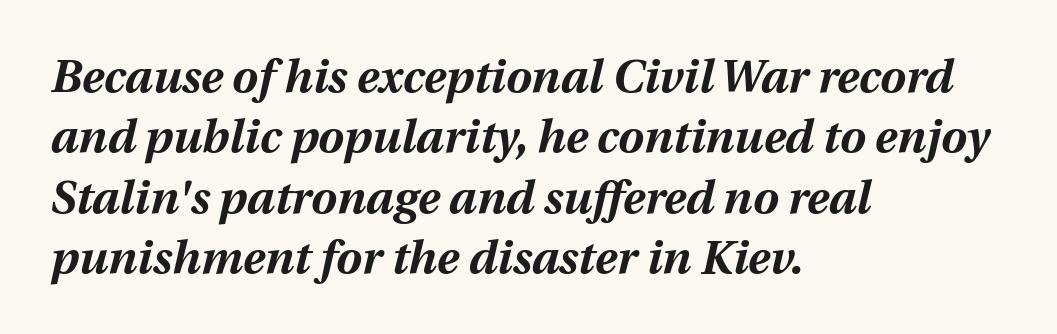
{"italic": "yes", "lean": "right", "slant_degrees": 12, "bold": "yes", "weight": "bold", "width": "normal", "stroke_contrast": "medium", "x_height": "medium", "monospaced": "no", "underline": "no", "align": "left", "line_spacing": "normal", "line_spacing_ratio": 1.31, "letter_spacing": "normal", "letter_spacing_em": 0.0, "glyph_px": 46}
